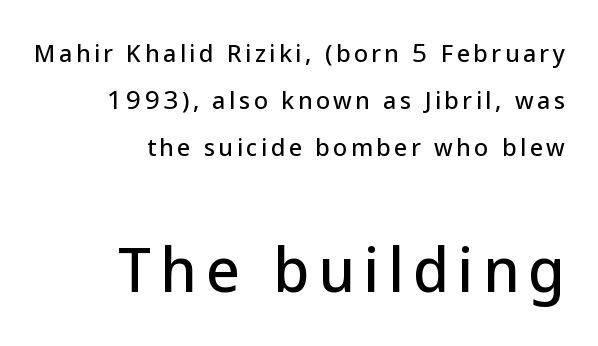
Q: Is the text italic (slanted)? A: No, it is upright.
Q: Is the typeface a serif or a sans-serif typeface? A: Sans-serif.
Q: Is the text underlined? A: No.
Q: How is the paragraph aligned? A: Right-aligned.
Q: Is the spacing between lines tight, normal or loose? A: Loose.
Q: Which block of text is set in a larger size, the first (top) or the second (bottom)? A: The second (bottom) one.
Q: Width (condensed, normal, or wide)? A: Normal.
Q: Stroke contrast? A: Low.
Q: x-height? A: Medium.
Q: Monospaced? A: No.
